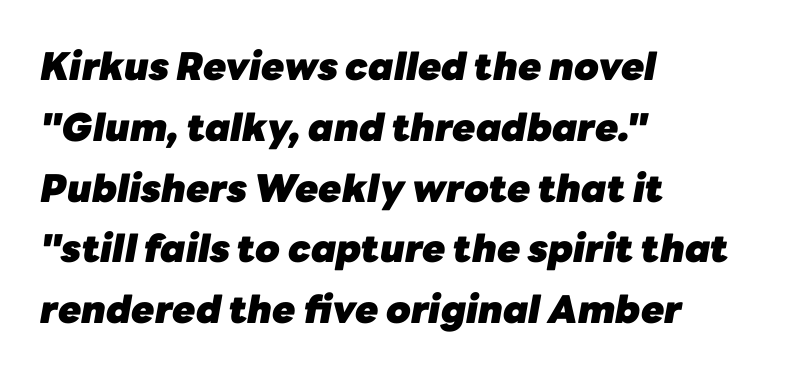
The image shows 38 px heavy type, italic (leaning right); set left-aligned, normal line spacing (1.6x), normal letter spacing, not underlined; low stroke contrast and a medium x-height.
